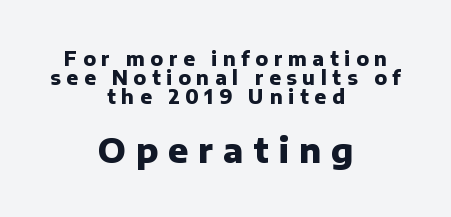
{"serif": "no", "italic": "no", "bold": "yes", "weight": "heavy", "width": "normal", "stroke_contrast": "low", "x_height": "medium", "monospaced": "no", "underline": "no", "align": "center", "line_spacing": "tight", "line_spacing_ratio": 0.99, "letter_spacing": "wide", "letter_spacing_em": 0.3, "larger_block": "second", "size_ratio": 1.74, "glyph_px": 33}
